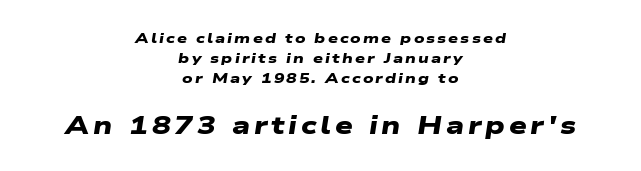
The image shows 25 px bold type; set centered, normal line spacing (1.42x), not underlined; the second (bottom) block is 1.79x larger.
